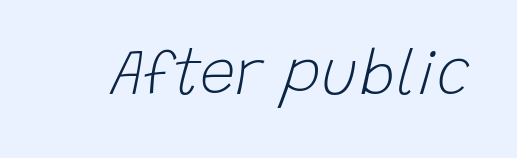
Q: Is the text bold? A: No.
Q: Is the text italic (slanted)? A: Yes, it leans right by about 15 degrees.
Q: Is the text underlined? A: No.
Q: Is the spacing between letters normal or unusually wide? A: Normal.
Q: Width (condensed, normal, or wide)? A: Normal.
Q: Stroke contrast? A: Low.
Q: x-height? A: Large.
Q: Monospaced? A: No.
